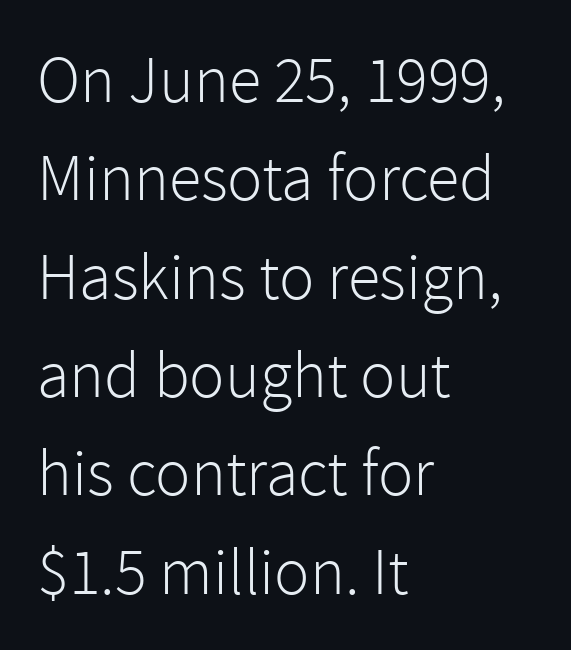
Varying glyph widths throughout — classic text-font behaviour. Clear beneath every line of the passage. Nothing heavy about these letters — not bold at all. Does the leading feel generous? No, just average.
